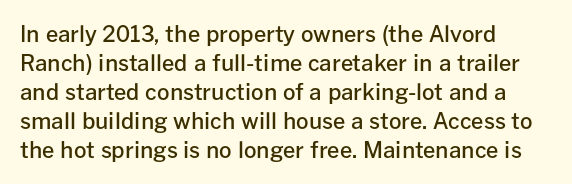
Q: Is the text bold? A: Semi-bold.
Q: Is the text italic (slanted)? A: No, it is upright.
Q: Is the text underlined? A: No.
Q: How is the paragraph aligned? A: Left-aligned.
Q: Is the spacing between letters normal or unusually wide? A: Normal.
Q: Is the spacing between lines tight, normal or loose? A: Normal.
